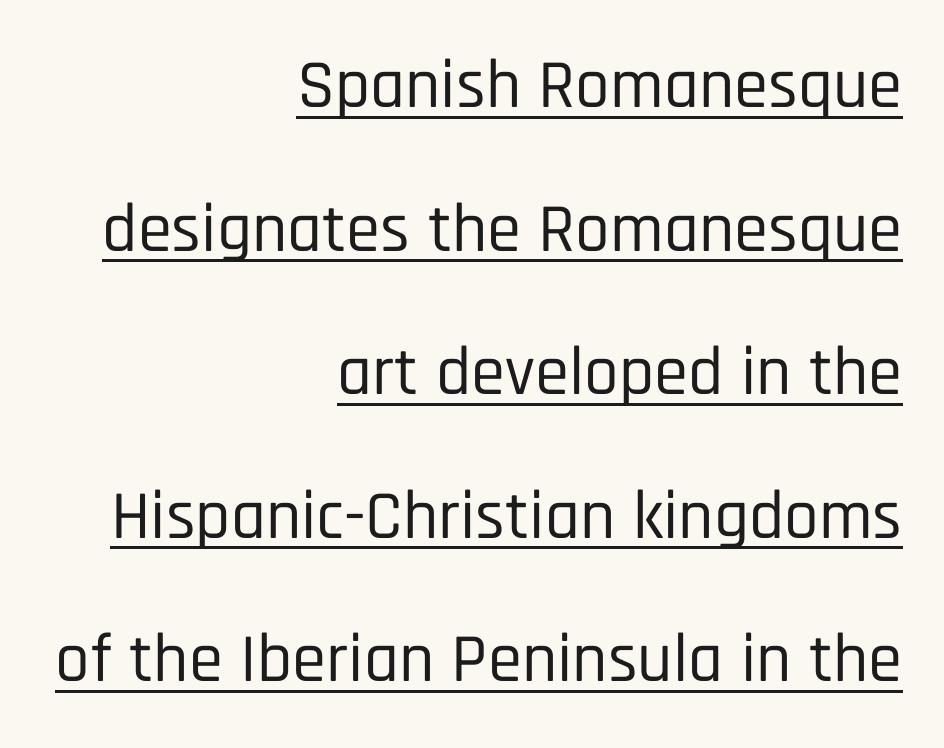
Q: Is the text italic (slanted)? A: No, it is upright.
Q: Is the typeface a serif or a sans-serif typeface? A: Sans-serif.
Q: Is the text underlined? A: Yes.
Q: How is the paragraph aligned? A: Right-aligned.
Q: Is the spacing between letters normal or unusually wide? A: Normal.
Q: Is the spacing between lines tight, normal or loose? A: Loose.
Q: Width (condensed, normal, or wide)? A: Condensed.
Q: Stroke contrast? A: Low.
Q: x-height? A: Large.
Q: Monospaced? A: No.
